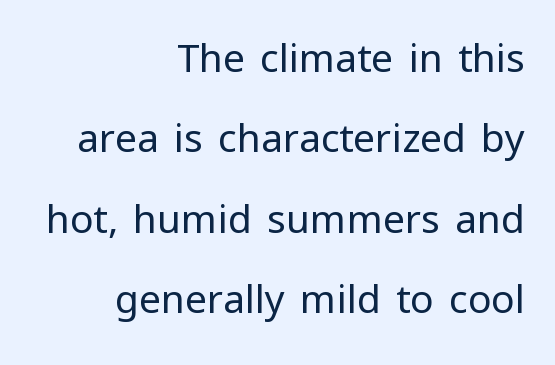
Q: Is the text bold? A: No.
Q: Is the text italic (slanted)? A: No, it is upright.
Q: Is the typeface a serif or a sans-serif typeface? A: Sans-serif.
Q: Is the text underlined? A: No.
Q: How is the paragraph aligned? A: Right-aligned.
Q: Is the spacing between letters normal or unusually wide? A: Normal.
Q: Is the spacing between lines tight, normal or loose? A: Loose.
Q: Width (condensed, normal, or wide)? A: Normal.
Q: Stroke contrast? A: Low.
Q: x-height? A: Medium.
Q: Monospaced? A: No.
